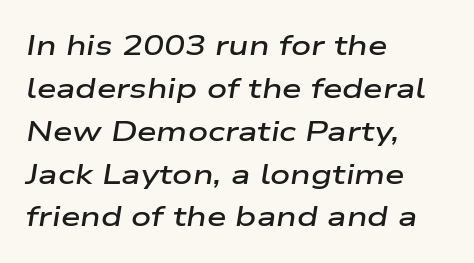
Every letter is mildly thick-stroked: semibold rather than bold. Vertical spacing — default. Default kerning and tracking; the words read as compact shapes. Unmarked baselines from the first word to the last. Italic? Definitely — the glyphs are oblique. Varying glyph widths throughout — classic text-font behaviour.
